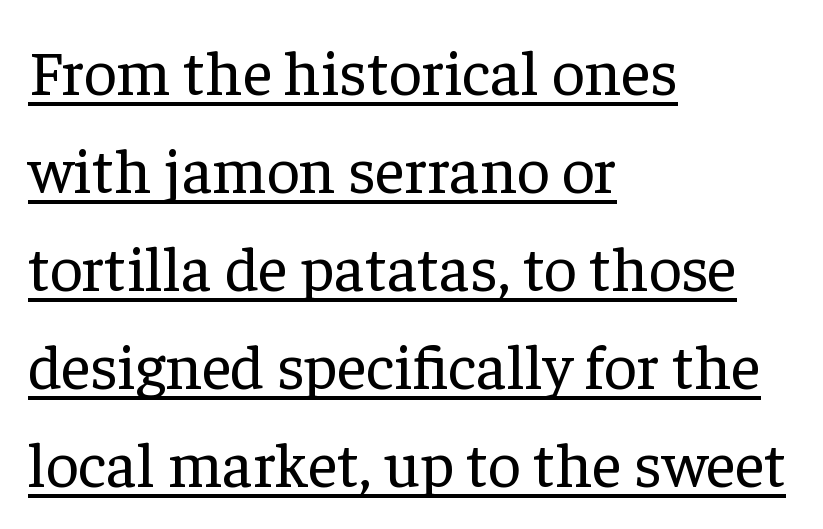
Summary of vertical rhythm: regular, with standard interline spacing. Proportional: the letters do not fall into vertical columns. Characters remain perfectly vertical along every line. The passage shown has conventional tracking throughout. The setting favours the left margin, as ordinary paragraphs usually do. This rendering employs a face with finishing strokes, i.e., a serif.
